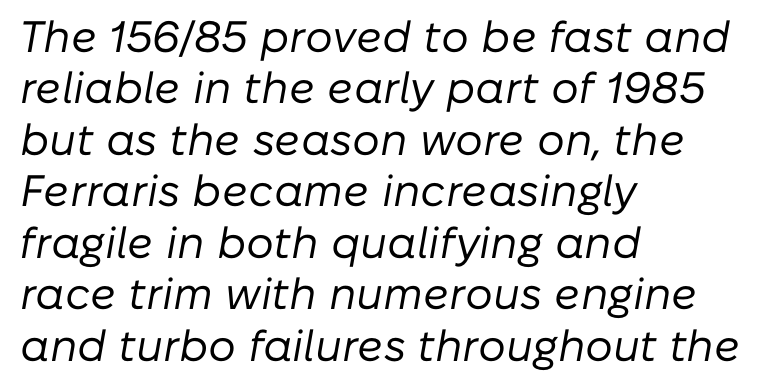
Q: Is the text bold? A: No.
Q: Is the text italic (slanted)? A: Yes, it leans right by about 10 degrees.
Q: Is the text underlined? A: No.
Q: How is the paragraph aligned? A: Left-aligned.
Q: Is the spacing between letters normal or unusually wide? A: Normal.
Q: Width (condensed, normal, or wide)? A: Normal.
Q: Stroke contrast? A: Low.
Q: x-height? A: Medium.
Q: Monospaced? A: No.
